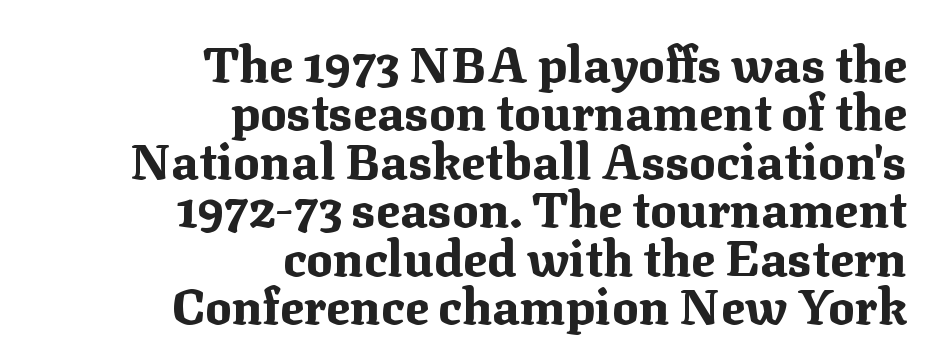
The image shows 50 px bold serif type, upright; set right-aligned, tight line spacing (0.97x), normal letter spacing, not underlined; medium stroke contrast and a medium x-height.
